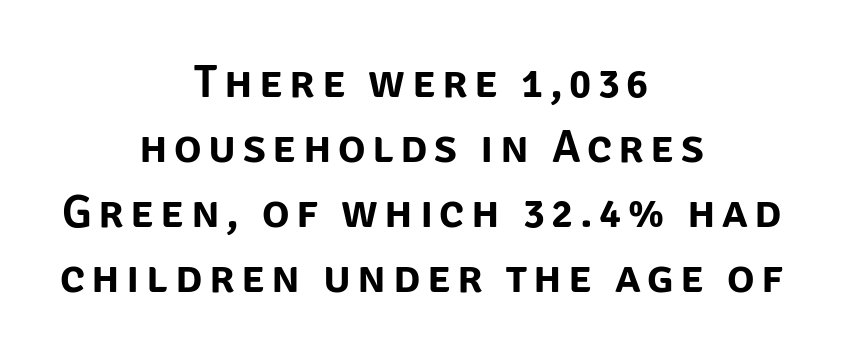
{"serif": "no", "italic": "no", "width": "normal", "stroke_contrast": "low", "x_height": "large", "monospaced": "no", "underline": "no", "align": "center", "line_spacing": "normal", "line_spacing_ratio": 1.41, "glyph_px": 46}
